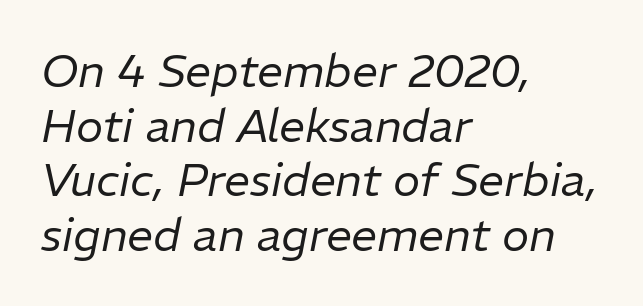
Looks like regular typesetting: each glyph gets only the width it needs. Stems and bowls with no extra thickness — not bold. The letters are slanted; this is an italic face. Nobody touched the tracking dial on this one. Casual observation: everything's shoved over to the left. The zone under the glyphs is completely vacant.
